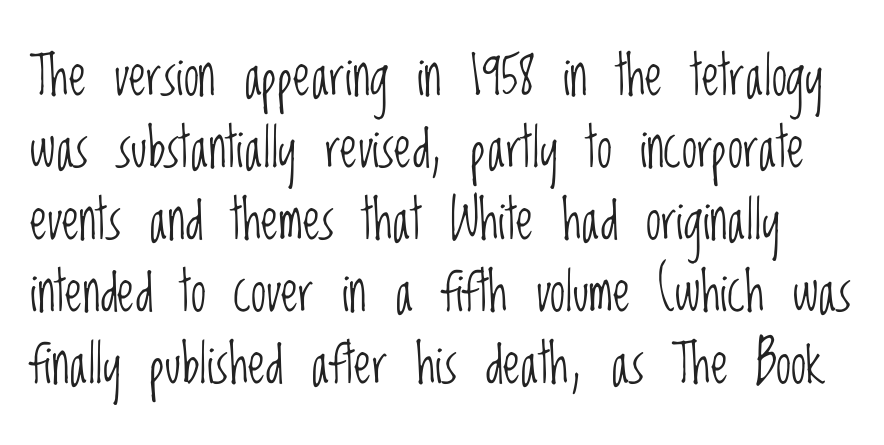
The image shows 55 px light, condensed sans-serif type, upright; set normal line spacing (1.31x), normal letter spacing, not underlined; low stroke contrast and a large x-height.
